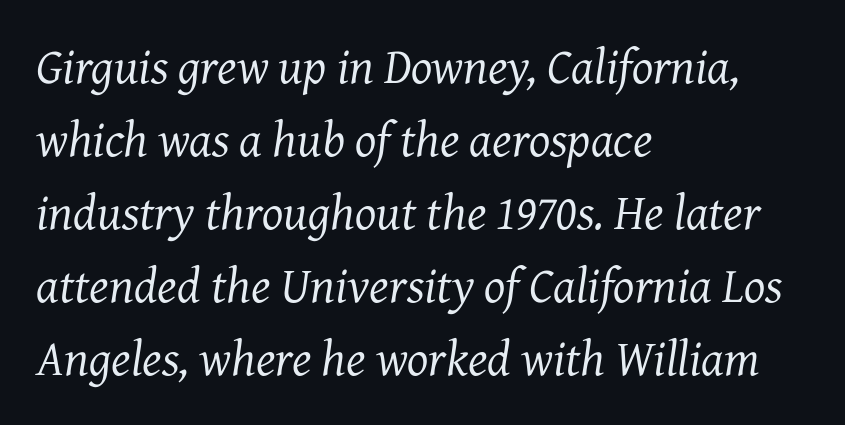
{"serif": "yes", "italic": "yes", "lean": "right", "slant_degrees": 7, "bold": "no", "weight": "regular", "width": "normal", "stroke_contrast": "medium", "x_height": "medium", "monospaced": "no", "underline": "no", "align": "left", "line_spacing": "normal", "line_spacing_ratio": 1.46, "letter_spacing": "normal", "letter_spacing_em": 0.0, "glyph_px": 50}
